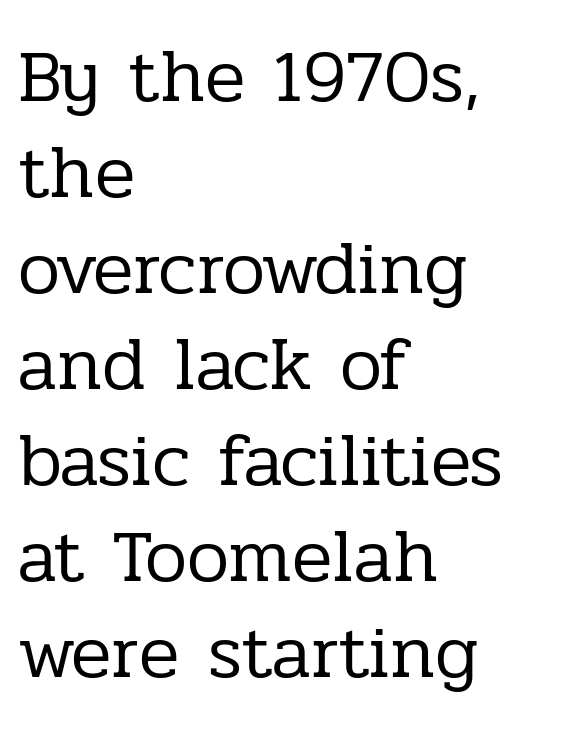
Italic: no, the glyphs are upright roman. Do the characters align in a grid? No, the font is proportional. Each word holds together tightly as a unit, with standard inter-letter gaps. Serif or sans? Serif — the stroke terminals have little feet. A clean baseline with only descenders dipping below it.
